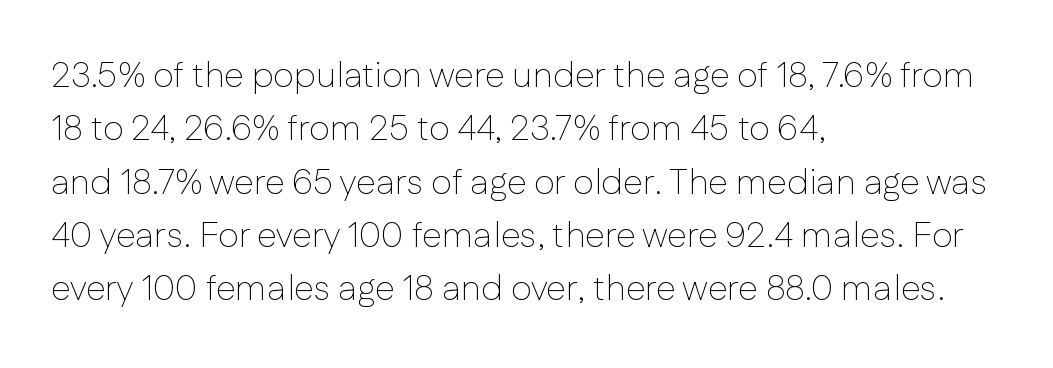
The image shows 36 px thin sans-serif type, upright; set left-aligned, normal line spacing (1.48x), normal letter spacing, not underlined; low stroke contrast and a medium x-height.
